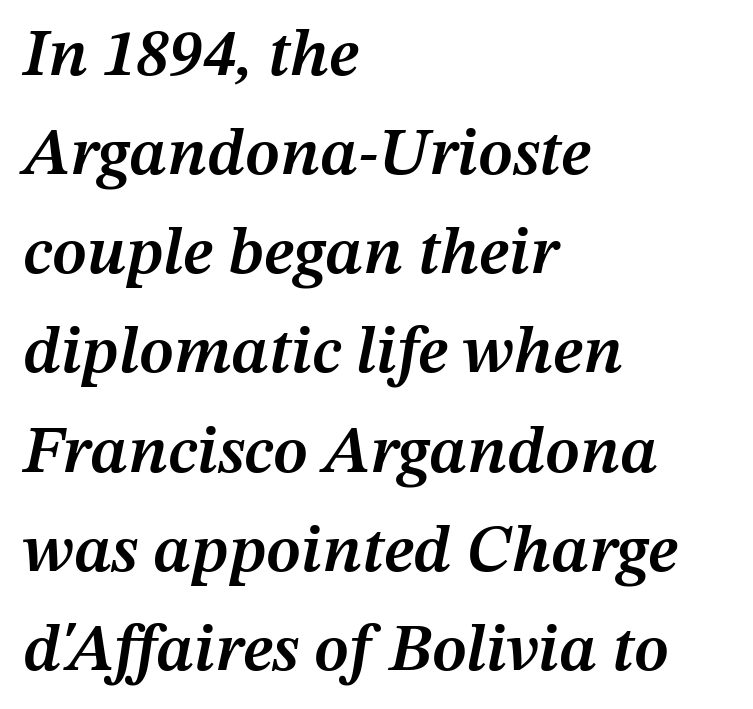
{"italic": "yes", "lean": "right", "slant_degrees": 12, "bold": "semi", "weight": "semibold", "width": "normal", "stroke_contrast": "medium", "x_height": "medium", "monospaced": "no", "underline": "no", "align": "left", "line_spacing": "normal", "line_spacing_ratio": 1.48, "letter_spacing": "normal", "letter_spacing_em": 0.0, "glyph_px": 67}
